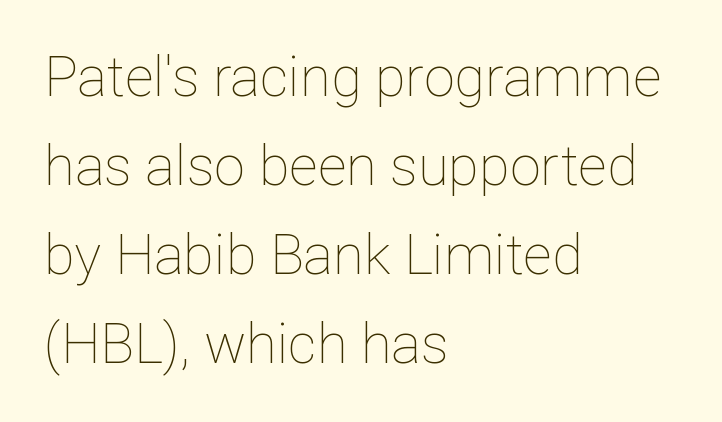
Q: Is the text bold? A: No.
Q: Is the text italic (slanted)? A: No, it is upright.
Q: Is the text underlined? A: No.
Q: How is the paragraph aligned? A: Left-aligned.
Q: Is the spacing between letters normal or unusually wide? A: Normal.
Q: Is the spacing between lines tight, normal or loose? A: Normal.
Q: Width (condensed, normal, or wide)? A: Normal.
Q: Stroke contrast? A: Low.
Q: x-height? A: Medium.
Q: Monospaced? A: No.
